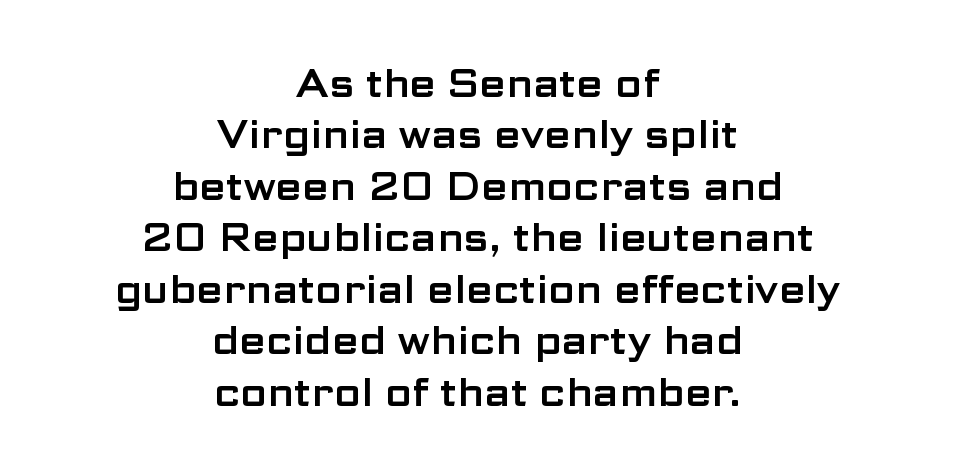
{"serif": "no", "italic": "no", "width": "wide", "stroke_contrast": "low", "x_height": "medium", "monospaced": "no", "underline": "no", "align": "center", "line_spacing": "normal", "line_spacing_ratio": 1.32, "letter_spacing": "normal", "letter_spacing_em": 0.0, "glyph_px": 39}
